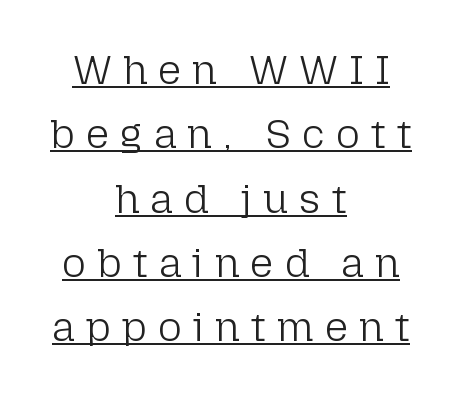
Horizontally, the lines are justified to the midpoint only. What kind of face is this? One without serifs — a sans. The face used here is proportionally spaced, like ordinary book or web type. Leading matches the norm, producing a regular column.
